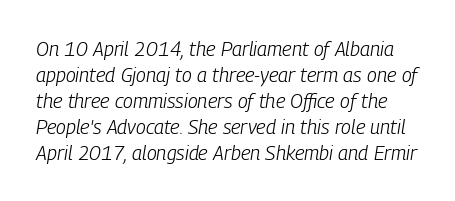
A clean baseline with only descenders dipping below it. No chunkiness to these letters — they're not bold. No extra tracking has been applied to these lines. The text carries the slant typical of an italic or oblique font.
